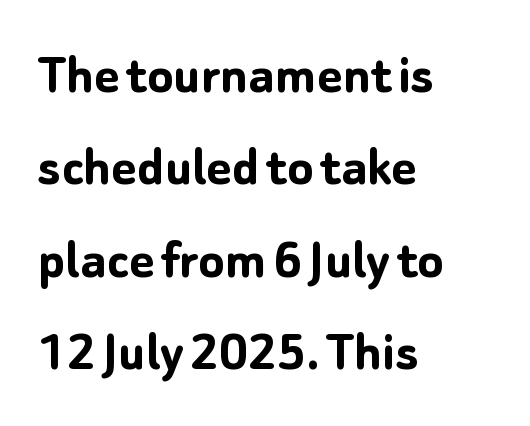
Q: Is the text bold? A: Yes.
Q: Is the text italic (slanted)? A: No, it is upright.
Q: Is the typeface a serif or a sans-serif typeface? A: Sans-serif.
Q: Is the text underlined? A: No.
Q: How is the paragraph aligned? A: Left-aligned.
Q: Is the spacing between letters normal or unusually wide? A: Normal.
Q: Is the spacing between lines tight, normal or loose? A: Normal.
Q: Width (condensed, normal, or wide)? A: Normal.
Q: Stroke contrast? A: Low.
Q: x-height? A: Medium.
Q: Monospaced? A: No.
